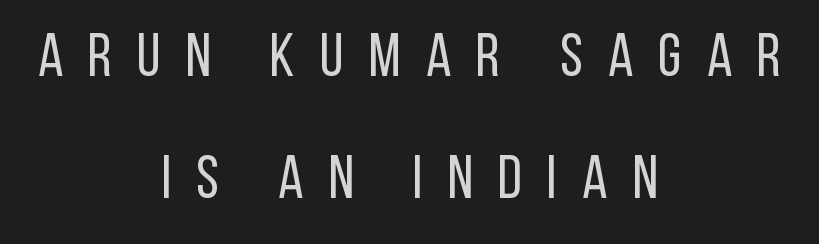
{"serif": "no", "italic": "no", "bold": "no", "weight": "regular", "width": "condensed", "stroke_contrast": "low", "x_height": "large", "monospaced": "no", "underline": "no", "align": "center", "line_spacing": "loose", "line_spacing_ratio": 2.0, "letter_spacing": "wide", "letter_spacing_em": 0.41, "glyph_px": 61}
